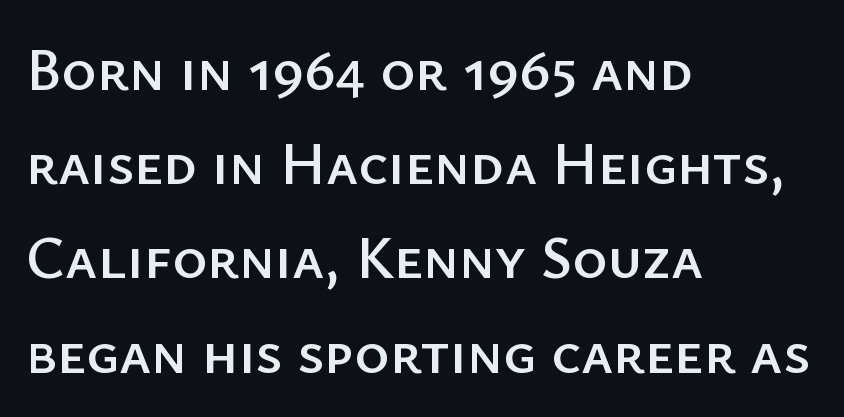
Q: Is the text italic (slanted)? A: No, it is upright.
Q: Is the typeface a serif or a sans-serif typeface? A: Sans-serif.
Q: Is the text underlined? A: No.
Q: How is the paragraph aligned? A: Left-aligned.
Q: Is the spacing between letters normal or unusually wide? A: Normal.
Q: Is the spacing between lines tight, normal or loose? A: Normal.
Q: Width (condensed, normal, or wide)? A: Normal.
Q: Stroke contrast? A: Low.
Q: x-height? A: Medium.
Q: Monospaced? A: No.
